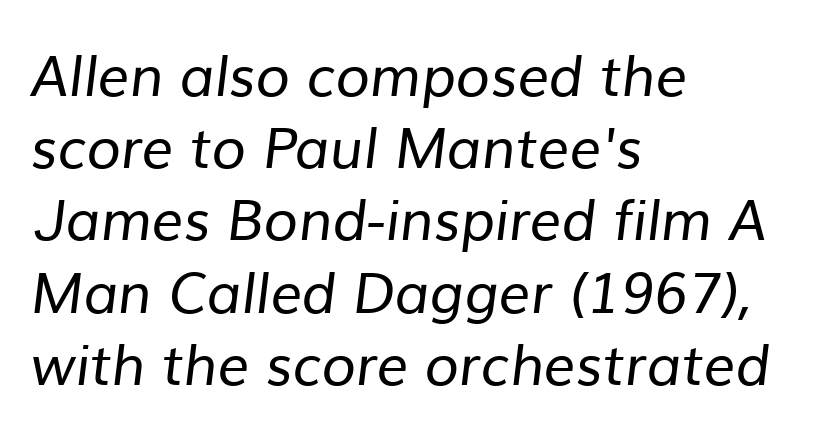
Notice how the passage keeps a crisp vertical edge on the left only. Think of a printed novel: that variable character pitch is what you see here. The letters sit at their default tracking, neither squeezed nor spread. Line spacing here is normal. The letterforms sit at book weight or below.
